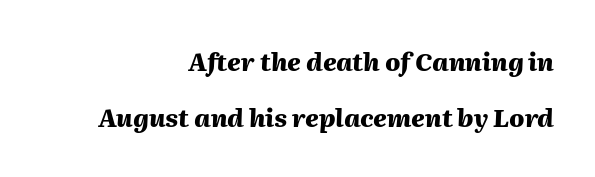
Words float on clear page, feet unadorned. Is the type bold? Yes — the strokes are clearly thick and heavy. The compositor pushed each line to the right boundary. The vertical gap from one line to the next is large. Is the type slanted? Yes — the strokes lean at a clear angle. The rendering keeps characters at their native spacing.
